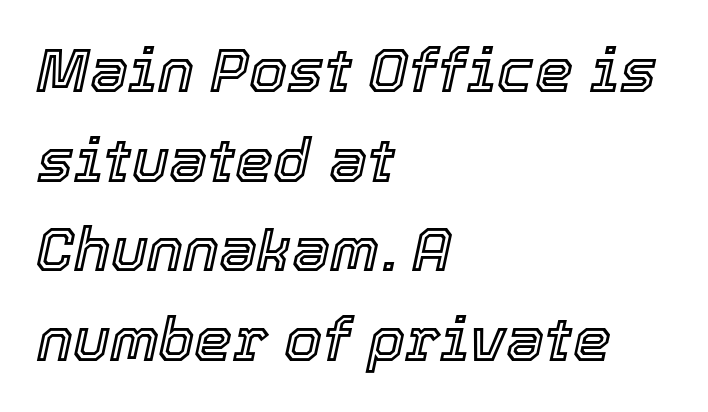
Q: Is the text italic (slanted)? A: Yes, it leans right by about 12 degrees.
Q: Is the text underlined? A: No.
Q: How is the paragraph aligned? A: Left-aligned.
Q: Is the spacing between letters normal or unusually wide? A: Normal.
Q: Is the spacing between lines tight, normal or loose? A: Normal.
Q: Width (condensed, normal, or wide)? A: Normal.
Q: x-height? A: Medium.
Q: Monospaced? A: No.
